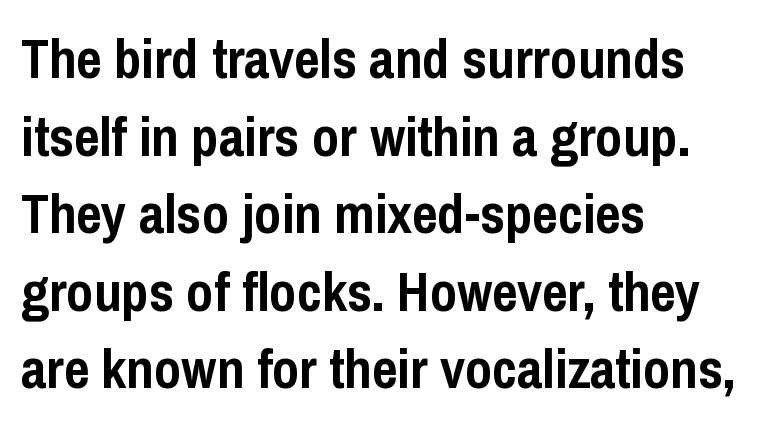
Q: Is the text bold? A: Yes.
Q: Is the text italic (slanted)? A: No, it is upright.
Q: Is the typeface a serif or a sans-serif typeface? A: Sans-serif.
Q: Is the text underlined? A: No.
Q: How is the paragraph aligned? A: Left-aligned.
Q: Is the spacing between letters normal or unusually wide? A: Normal.
Q: Is the spacing between lines tight, normal or loose? A: Normal.
Q: Width (condensed, normal, or wide)? A: Condensed.
Q: Stroke contrast? A: Low.
Q: x-height? A: Medium.
Q: Monospaced? A: No.
